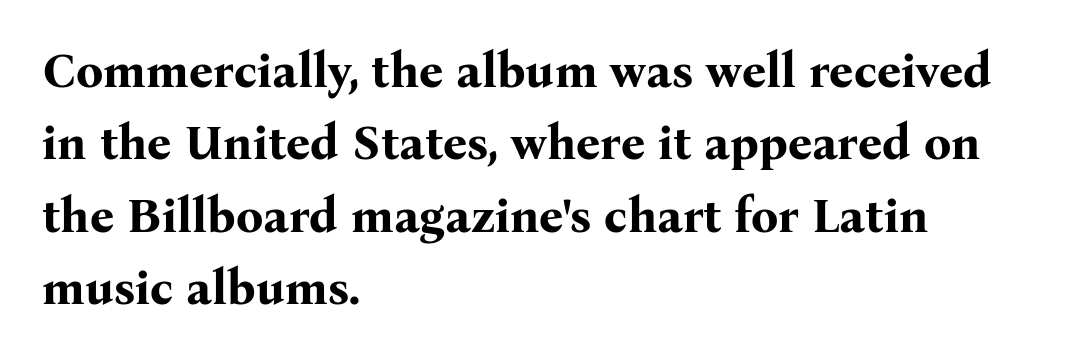
Q: Is the text bold? A: Yes.
Q: Is the text italic (slanted)? A: No, it is upright.
Q: Is the typeface a serif or a sans-serif typeface? A: Serif.
Q: Is the text underlined? A: No.
Q: How is the paragraph aligned? A: Left-aligned.
Q: Is the spacing between letters normal or unusually wide? A: Normal.
Q: Is the spacing between lines tight, normal or loose? A: Normal.
Q: Width (condensed, normal, or wide)? A: Normal.
Q: Stroke contrast? A: Medium.
Q: x-height? A: Medium.
Q: Monospaced? A: No.
